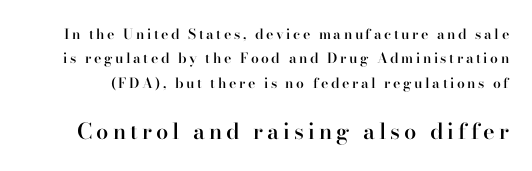
{"italic": "no", "bold": "semi", "underline": "no", "line_spacing_ratio": 1.74, "larger_block": "second", "size_ratio": 1.57, "glyph_px": 22}
